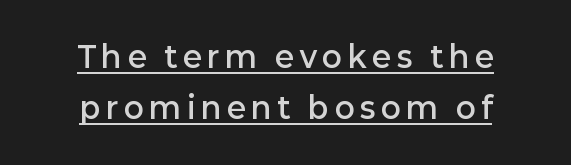
{"serif": "no", "italic": "no", "bold": "semi", "weight": "semibold", "width": "normal", "stroke_contrast": "low", "x_height": "medium", "monospaced": "no", "underline": "yes", "align": "center", "line_spacing_ratio": 1.77, "letter_spacing": "wide", "letter_spacing_em": 0.21, "glyph_px": 29}
